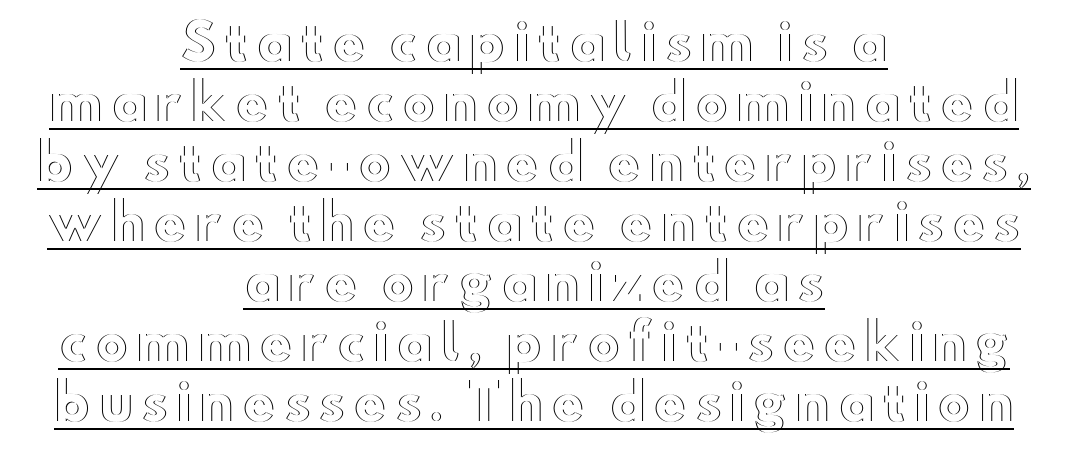
{"italic": "no", "width": "wide", "x_height": "small", "monospaced": "no", "underline": "yes", "align": "center", "line_spacing_ratio": 1.2, "glyph_px": 50}
